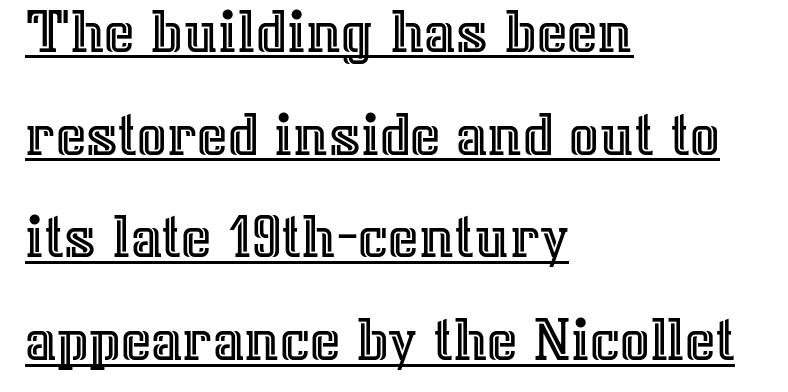
The passage shown is underscored from start to finish. The vertical gap from one line to the next is medium. Observe the ordinary spacing: letters are neighbours, not strangers. A typesetter would mark this as roman, not italic. The face used here is proportionally spaced, like ordinary book or web type.
